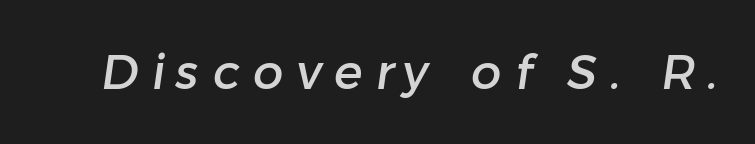
The image shows 48 px sans-serif type; set unusually wide letter spacing (+0.27 em), not underlined; low stroke contrast and a medium x-height.
